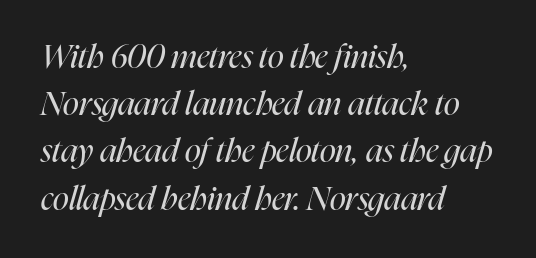
{"italic": "yes", "lean": "right", "slant_degrees": 16, "bold": "no", "weight": "regular", "width": "condensed", "stroke_contrast": "high", "x_height": "medium", "monospaced": "no", "underline": "no", "align": "left", "line_spacing": "normal", "line_spacing_ratio": 1.43, "letter_spacing": "normal", "letter_spacing_em": 0.0, "glyph_px": 33}
